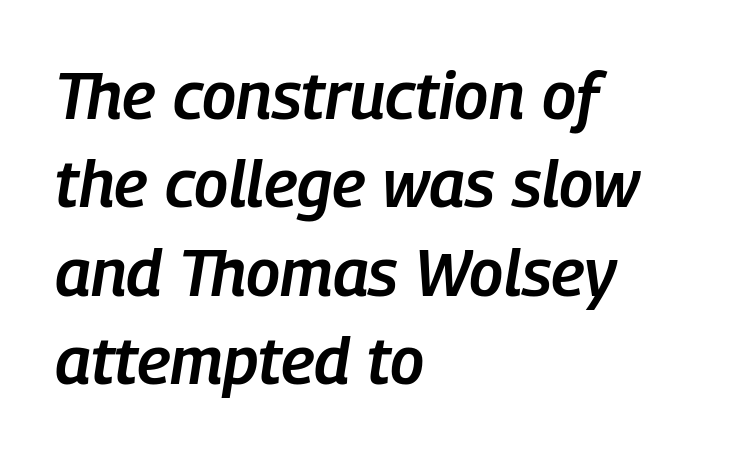
Q: Is the text bold? A: Semi-bold.
Q: Is the text italic (slanted)? A: Yes, it leans right by about 9 degrees.
Q: Is the text underlined? A: No.
Q: How is the paragraph aligned? A: Left-aligned.
Q: Is the spacing between letters normal or unusually wide? A: Normal.
Q: Is the spacing between lines tight, normal or loose? A: Normal.
Q: Width (condensed, normal, or wide)? A: Condensed.
Q: Stroke contrast? A: Low.
Q: x-height? A: Medium.
Q: Monospaced? A: No.
